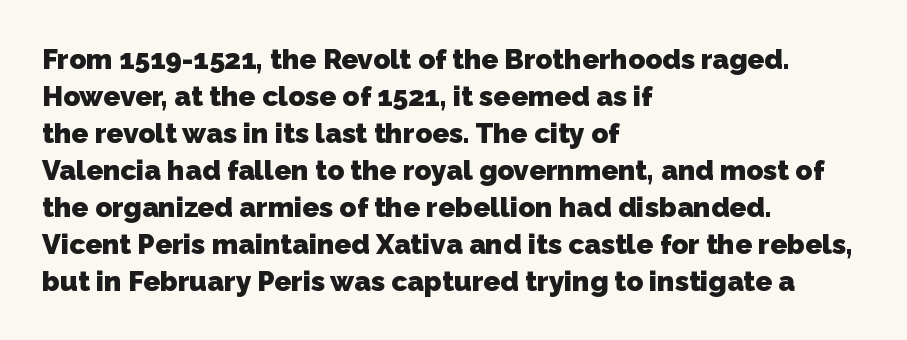
The image shows 28 px heavy sans-serif type; set left-aligned, normal line spacing (1.32x), normal letter spacing, not underlined; low stroke contrast and a medium x-height.
